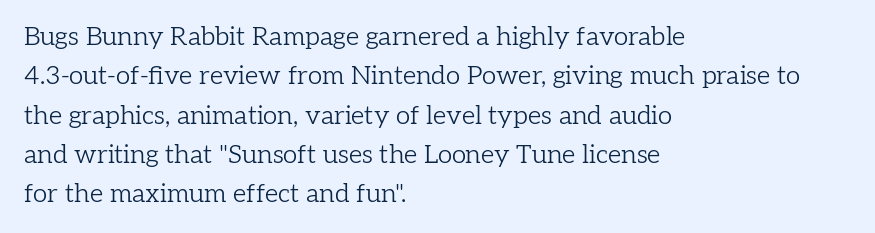
A typesetter would mark this as roman, not italic. Does the leading feel generous? No, just average. The typesetter chose a ragged-right arrangement here. The gaps between neighbouring characters are ordinary and unremarkable. Is this a heavy cut? Hardly; it is regular or lighter. The space directly below the letters is spotless.
